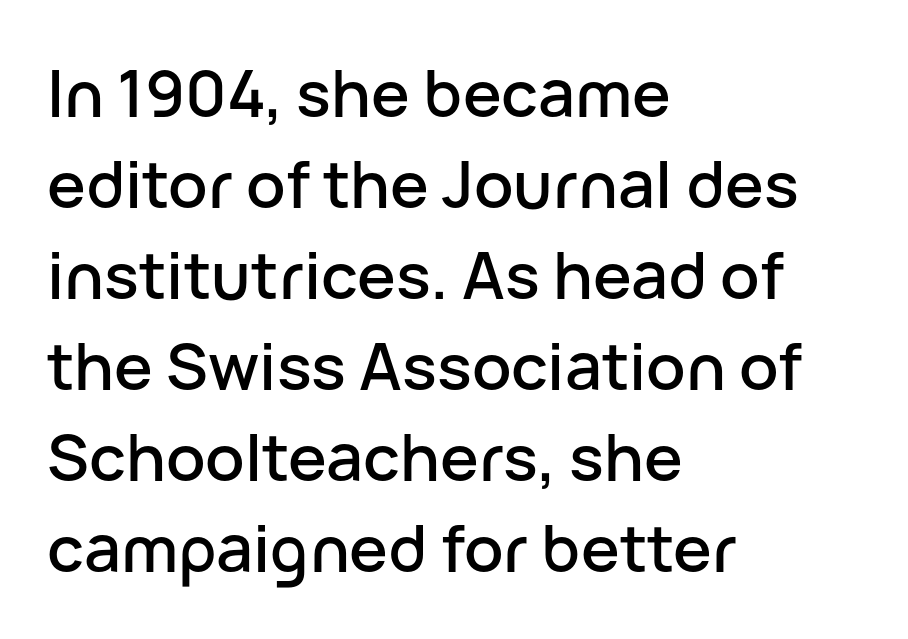
Spacing verdict: proportional, widths tailored to each character. You can tell it's not italic because the verticals are truly vertical. The passage is arranged the way most books set body copy — flush left. The characters display no serif detailing; their extremities are plain. A typesetter would call this zero additional tracking. Only glyphs here, with clear space below each row.
